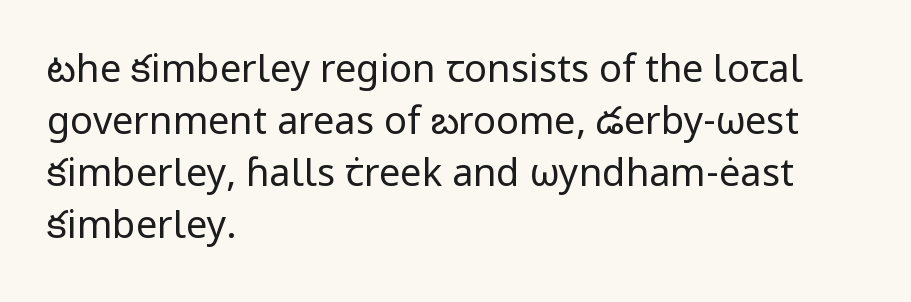
{"serif": "no", "italic": "no", "bold": "no", "weight": "regular", "width": "normal", "stroke_contrast": "low", "x_height": "medium", "monospaced": "no", "underline": "no", "align": "left", "line_spacing": "normal", "line_spacing_ratio": 1.37, "letter_spacing": "normal", "letter_spacing_em": 0.0, "glyph_px": 38}
